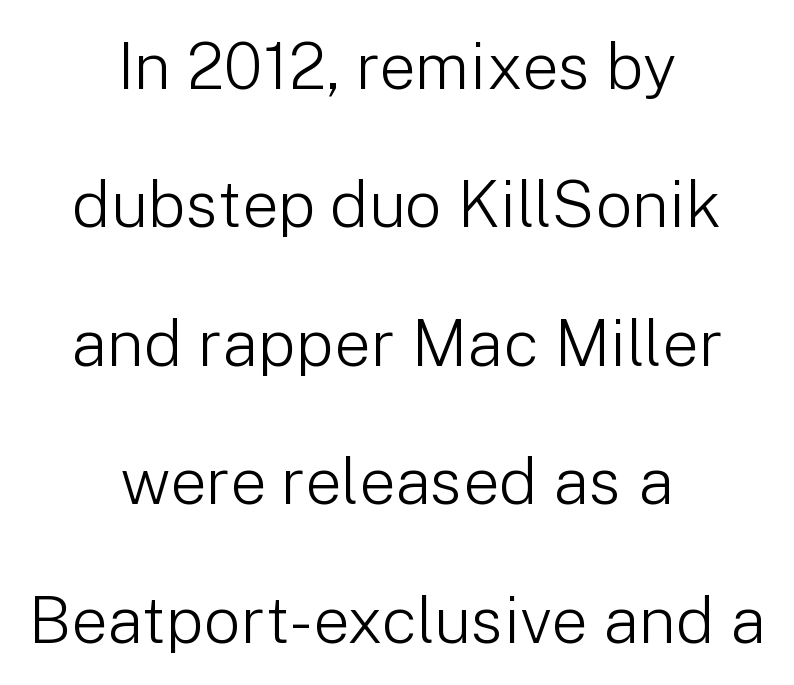
Q: Is the text bold? A: No.
Q: Is the text italic (slanted)? A: No, it is upright.
Q: Is the typeface a serif or a sans-serif typeface? A: Sans-serif.
Q: Is the text underlined? A: No.
Q: How is the paragraph aligned? A: Centered.
Q: Is the spacing between letters normal or unusually wide? A: Normal.
Q: Is the spacing between lines tight, normal or loose? A: Loose.
Q: Width (condensed, normal, or wide)? A: Normal.
Q: Stroke contrast? A: Low.
Q: x-height? A: Medium.
Q: Monospaced? A: No.
